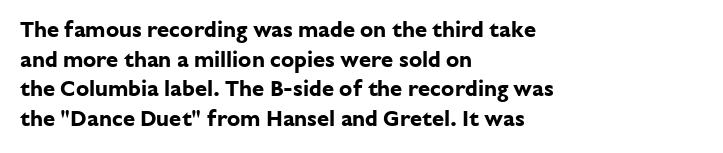
Q: Is the text bold? A: Yes.
Q: Is the text italic (slanted)? A: No, it is upright.
Q: Is the text underlined? A: No.
Q: How is the paragraph aligned? A: Left-aligned.
Q: Is the spacing between letters normal or unusually wide? A: Normal.
Q: Is the spacing between lines tight, normal or loose? A: Normal.
